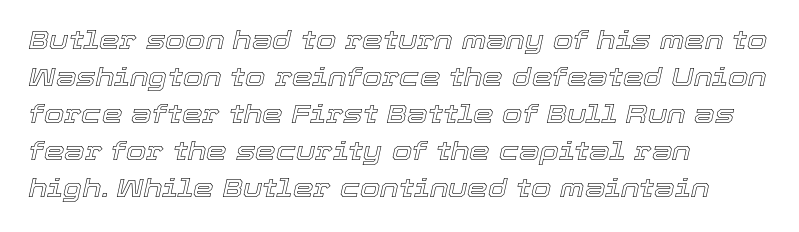
Q: Is the text italic (slanted)? A: Yes, it leans right by about 12 degrees.
Q: Is the text underlined? A: No.
Q: How is the paragraph aligned? A: Left-aligned.
Q: Is the spacing between letters normal or unusually wide? A: Normal.
Q: Is the spacing between lines tight, normal or loose? A: Normal.
